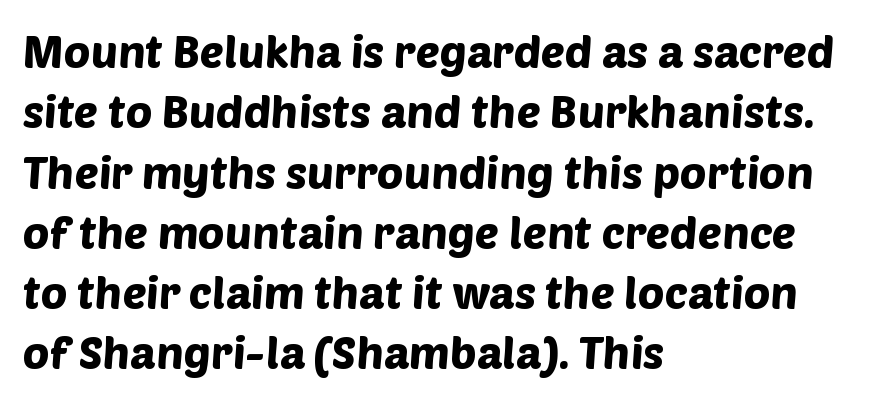
Q: Is the typeface a serif or a sans-serif typeface? A: Sans-serif.
Q: Is the text underlined? A: No.
Q: How is the paragraph aligned? A: Left-aligned.
Q: Is the spacing between letters normal or unusually wide? A: Normal.
Q: Is the spacing between lines tight, normal or loose? A: Normal.
Q: Width (condensed, normal, or wide)? A: Normal.
Q: Stroke contrast? A: Low.
Q: x-height? A: Large.
Q: Monospaced? A: No.
